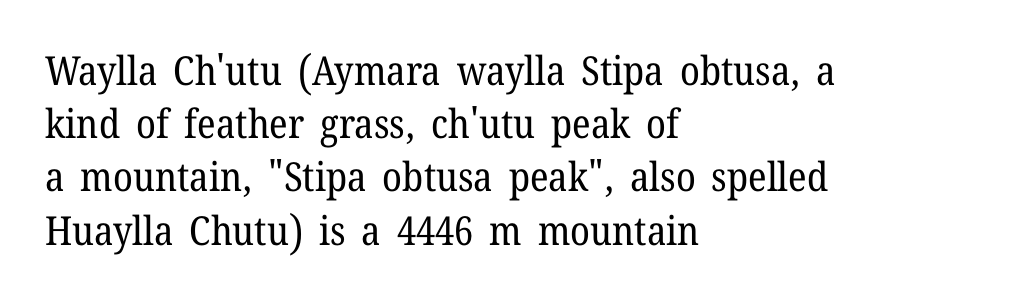
Q: Is the text bold? A: No.
Q: Is the text italic (slanted)? A: No, it is upright.
Q: Is the typeface a serif or a sans-serif typeface? A: Serif.
Q: Is the text underlined? A: No.
Q: How is the paragraph aligned? A: Left-aligned.
Q: Is the spacing between letters normal or unusually wide? A: Normal.
Q: Is the spacing between lines tight, normal or loose? A: Normal.
Q: Width (condensed, normal, or wide)? A: Normal.
Q: Stroke contrast? A: Low.
Q: x-height? A: Medium.
Q: Monospaced? A: No.
